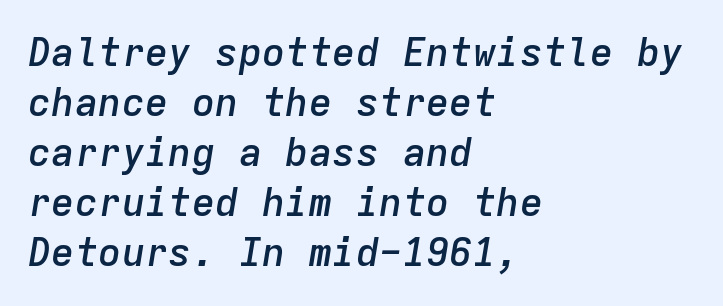
The image shows 39 px semibold type, italic (leaning right), monospaced; set left-aligned, normal line spacing (1.28x), normal letter spacing, not underlined; low stroke contrast and a medium x-height.
